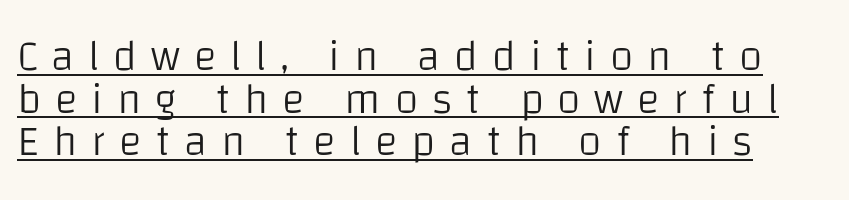
The image shows 43 px light sans-serif type, upright; set tight line spacing (0.99x), unusually wide letter spacing (+0.32 em), underlined; low stroke contrast and a large x-height.
